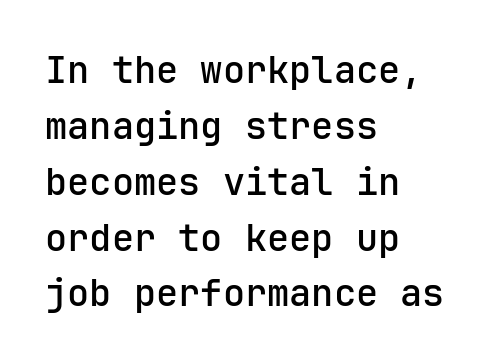
Q: Is the text bold? A: Semi-bold.
Q: Is the text italic (slanted)? A: No, it is upright.
Q: Is the typeface a serif or a sans-serif typeface? A: Sans-serif.
Q: Is the text underlined? A: No.
Q: How is the paragraph aligned? A: Left-aligned.
Q: Is the spacing between letters normal or unusually wide? A: Normal.
Q: Is the spacing between lines tight, normal or loose? A: Normal.
Q: Width (condensed, normal, or wide)? A: Normal.
Q: Stroke contrast? A: Low.
Q: x-height? A: Medium.
